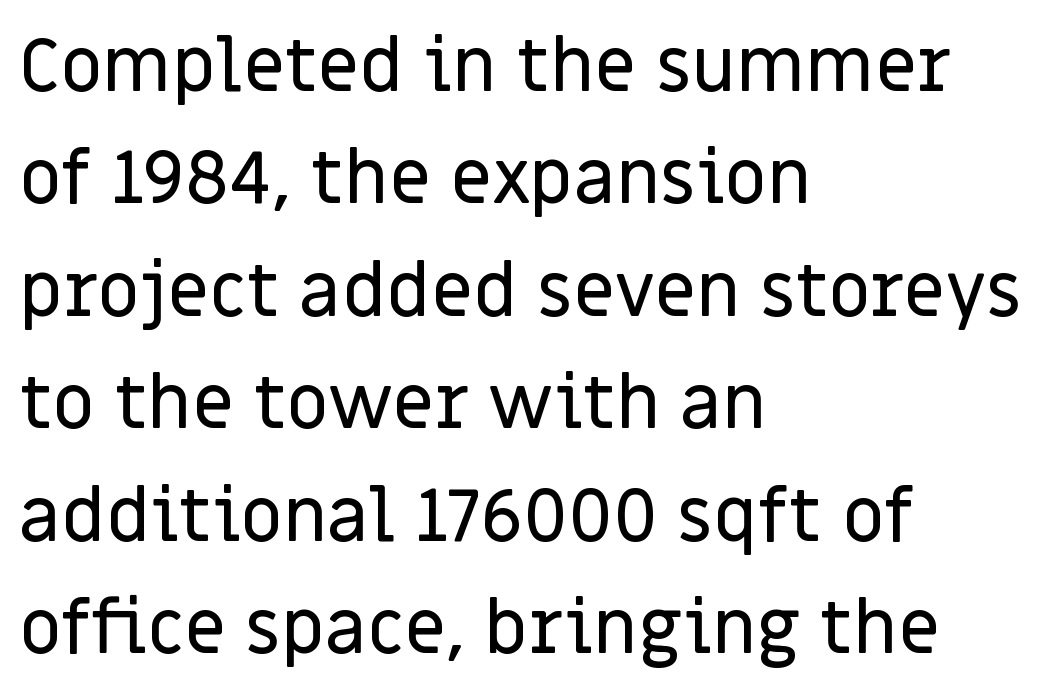
The image shows 74 px sans-serif type, upright; set left-aligned, normal line spacing (1.52x), normal letter spacing, not underlined; low stroke contrast and a large x-height.
